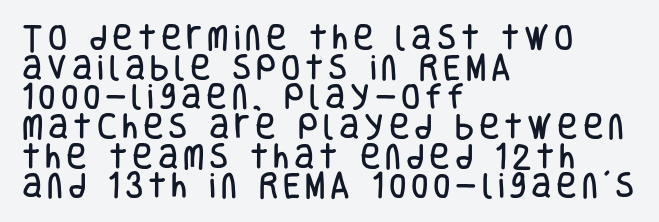
{"serif": "no", "italic": "no", "width": "condensed", "stroke_contrast": "low", "x_height": "large", "monospaced": "no", "underline": "no", "align": "left", "line_spacing": "tight", "line_spacing_ratio": 1.06, "glyph_px": 28}
